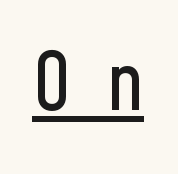
The image shows 78 px condensed sans-serif type, upright; set unusually wide letter spacing (+0.46 em), underlined; low stroke contrast and a medium x-height.
